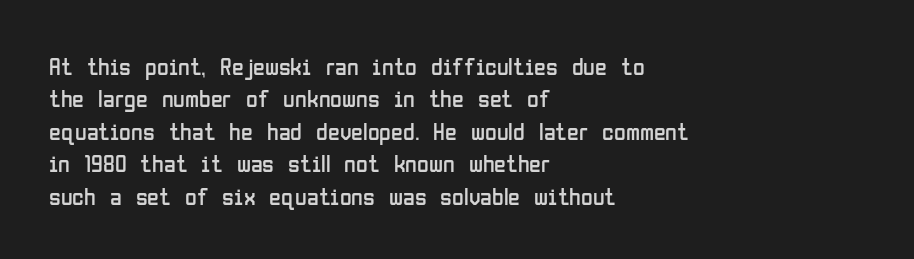
{"italic": "no", "bold": "no", "underline": "no", "align": "left", "line_spacing": "normal", "line_spacing_ratio": 1.35, "letter_spacing": "normal", "letter_spacing_em": 0.0, "glyph_px": 24}
